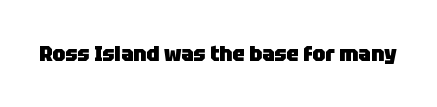
Q: Is the text bold? A: Yes.
Q: Is the text italic (slanted)? A: No, it is upright.
Q: Is the text underlined? A: No.
Q: Is the spacing between letters normal or unusually wide? A: Normal.
